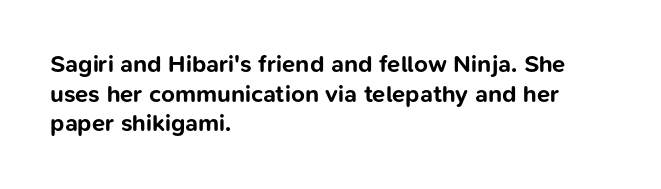
{"italic": "no", "bold": "yes", "underline": "no", "align": "left", "line_spacing_ratio": 1.23, "letter_spacing": "normal", "letter_spacing_em": 0.0, "glyph_px": 24}
